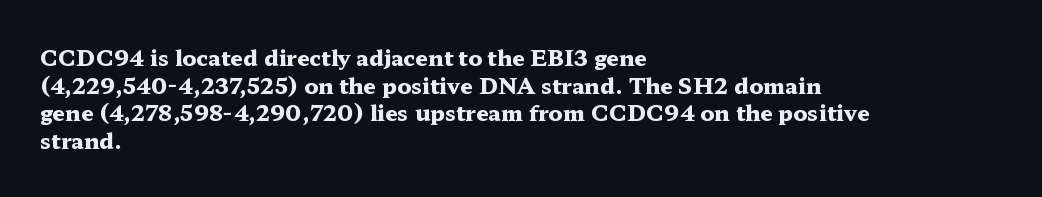
These words are printed bold, with thick strokes throughout. The string is rendered with underlining switched off. What's the leading like? Ordinary, nothing unusual. Tracking value appears to be zero — textbook default spacing. This rendering uses left alignment, leaving the right contour irregular. Every stem runs plumb, perpendicular to the baseline.
